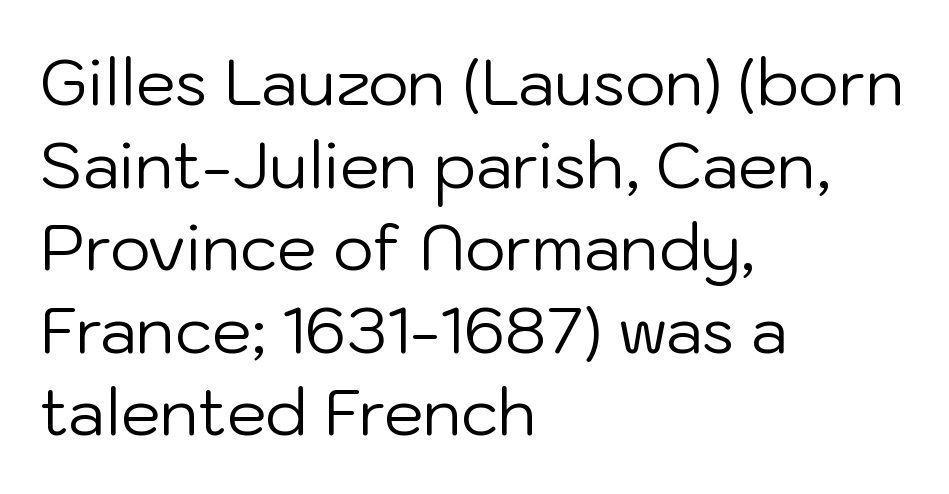
No extra ink here — the face is not bold. Regarding leading, the lines here are spaced in the standard way. The specimen reads as upright at a glance. Beneath every word, the page is bare. The lines are quadded left. Between one letter and the next there's only the usual sliver of space.
